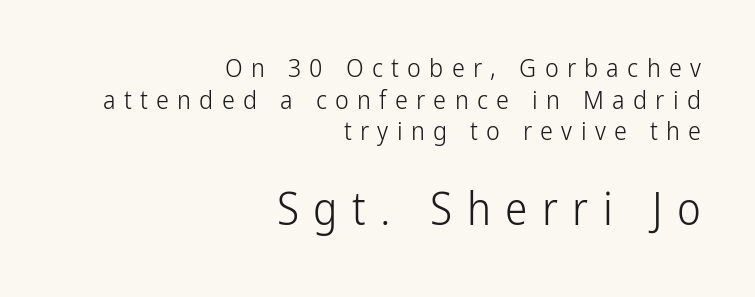
{"serif": "no", "italic": "no", "bold": "no", "weight": "light", "width": "condensed", "stroke_contrast": "low", "x_height": "medium", "monospaced": "no", "underline": "no", "align": "right", "line_spacing_ratio": 1.22, "letter_spacing": "wide", "letter_spacing_em": 0.32, "larger_block": "second", "size_ratio": 1.73, "glyph_px": 45}
